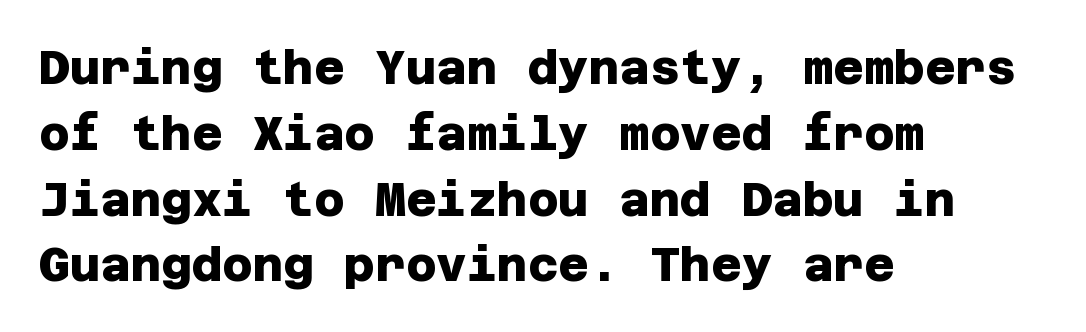
{"serif": "no", "bold": "yes", "weight": "heavy", "width": "normal", "stroke_contrast": "low", "x_height": "large", "underline": "no", "align": "left", "line_spacing": "normal", "line_spacing_ratio": 1.4, "letter_spacing": "normal", "letter_spacing_em": 0.0, "glyph_px": 47}
